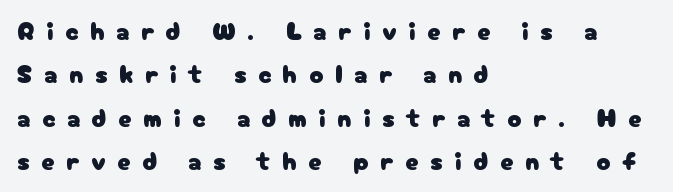
{"italic": "no", "underline": "no", "align": "left", "line_spacing": "normal", "line_spacing_ratio": 1.67, "letter_spacing": "wide", "letter_spacing_em": 0.45, "glyph_px": 26}
